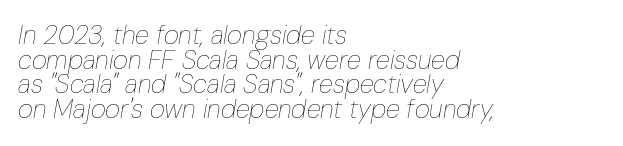
{"italic": "yes", "lean": "right", "slant_degrees": 10, "bold": "no", "underline": "no", "align": "left", "line_spacing": "tight", "line_spacing_ratio": 0.95, "letter_spacing": "normal", "letter_spacing_em": 0.0, "glyph_px": 26}
